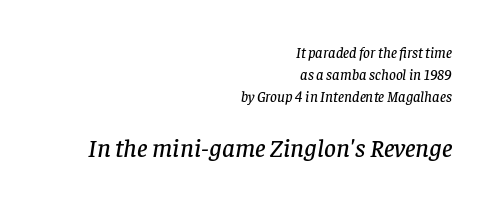
The image shows 26 px text type, italic (leaning right); set right-aligned, normal line spacing (1.48x), normal letter spacing, not underlined; the second (bottom) block is 1.73x larger.
